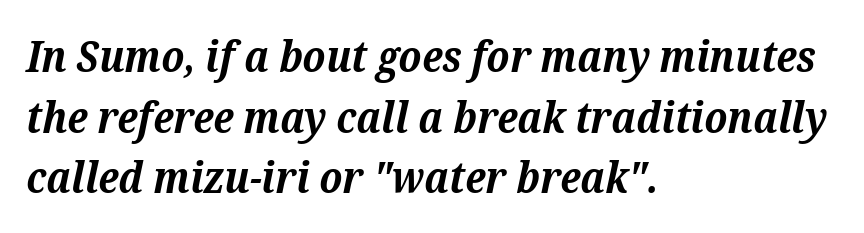
Think of a printed novel: that variable character pitch is what you see here. Students, note that the glyphs here touch the page at normal intervals. Examine the stroke ends and you'll spot serifs. Each glyph is drawn with heavy, bold strokes.
